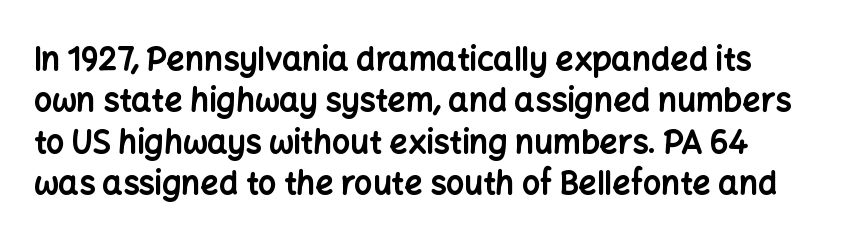
Q: Is the text bold? A: Yes.
Q: Is the text italic (slanted)? A: No, it is upright.
Q: Is the typeface a serif or a sans-serif typeface? A: Sans-serif.
Q: Is the text underlined? A: No.
Q: Is the spacing between letters normal or unusually wide? A: Normal.
Q: Is the spacing between lines tight, normal or loose? A: Normal.
Q: Width (condensed, normal, or wide)? A: Normal.
Q: Stroke contrast? A: Low.
Q: x-height? A: Medium.
Q: Monospaced? A: No.
